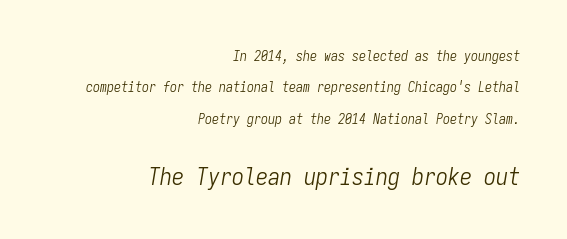
Compare the two chunks: the lower has the greater cap height. Yep, that's italic — everything's leaning. A quiet, ordinary-to-light weight characterises the typeface. Lines of text with bare space underneath. The tracking reads as untouched default to a designer's eye.
